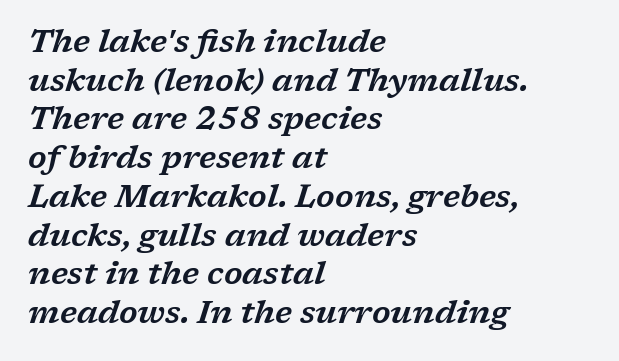
Q: Is the text italic (slanted)? A: Yes, it leans right by about 17 degrees.
Q: Is the typeface a serif or a sans-serif typeface? A: Serif.
Q: Is the text underlined? A: No.
Q: How is the paragraph aligned? A: Left-aligned.
Q: Is the spacing between letters normal or unusually wide? A: Normal.
Q: Width (condensed, normal, or wide)? A: Wide.
Q: Stroke contrast? A: Low.
Q: x-height? A: Medium.
Q: Monospaced? A: No.
